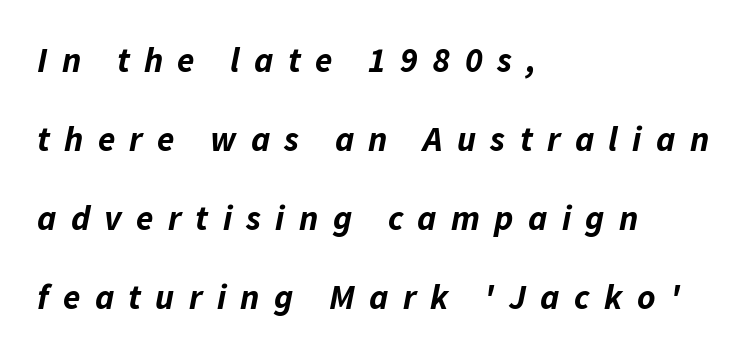
Q: Is the text bold? A: Yes.
Q: Is the text italic (slanted)? A: Yes, it leans right by about 11 degrees.
Q: Is the text underlined? A: No.
Q: How is the paragraph aligned? A: Left-aligned.
Q: Is the spacing between letters normal or unusually wide? A: Unusually wide.
Q: Is the spacing between lines tight, normal or loose? A: Loose.
Q: Width (condensed, normal, or wide)? A: Normal.
Q: Stroke contrast? A: Low.
Q: x-height? A: Medium.
Q: Monospaced? A: No.
